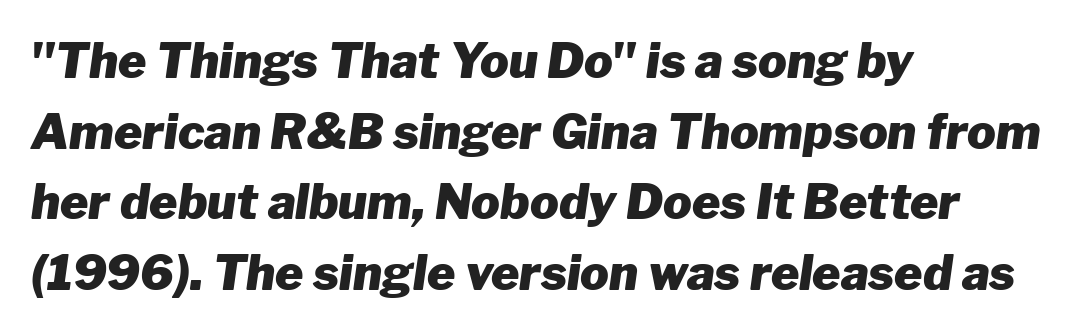
The image shows 48 px heavy type, italic (leaning right); set left-aligned, normal line spacing (1.47x), normal letter spacing, not underlined; low stroke contrast and a medium x-height.
